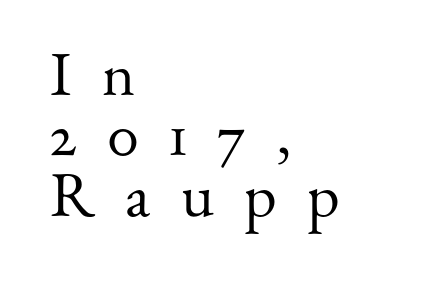
{"serif": "yes", "italic": "no", "bold": "no", "weight": "regular", "width": "normal", "stroke_contrast": "medium", "x_height": "small", "monospaced": "no", "underline": "no", "align": "left", "line_spacing": "tight", "line_spacing_ratio": 0.96, "letter_spacing": "wide", "letter_spacing_em": 0.48, "glyph_px": 63}
